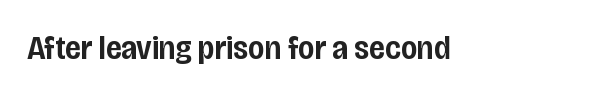
The image shows 34 px semibold, condensed sans-serif type, upright; set normal letter spacing, not underlined; low stroke contrast and a large x-height.
